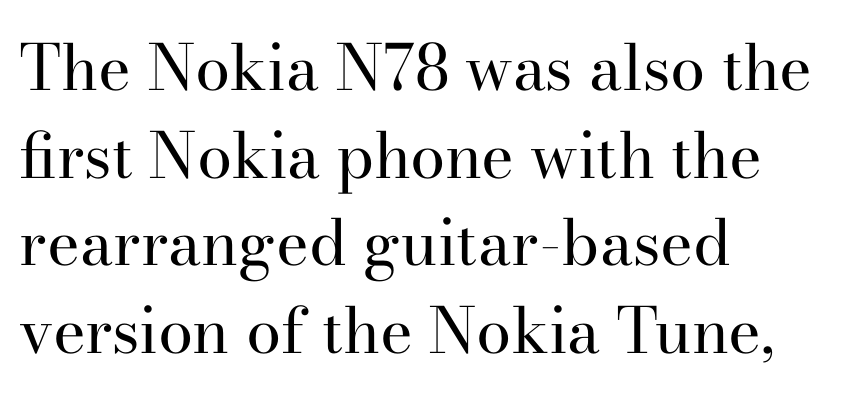
Q: Is the text bold? A: No.
Q: Is the text italic (slanted)? A: No, it is upright.
Q: Is the typeface a serif or a sans-serif typeface? A: Serif.
Q: Is the text underlined? A: No.
Q: How is the paragraph aligned? A: Left-aligned.
Q: Is the spacing between letters normal or unusually wide? A: Normal.
Q: Is the spacing between lines tight, normal or loose? A: Normal.
Q: Width (condensed, normal, or wide)? A: Normal.
Q: Stroke contrast? A: High.
Q: x-height? A: Small.
Q: Monospaced? A: No.
